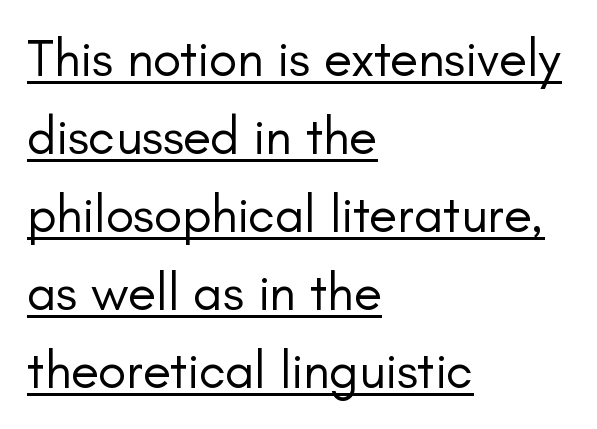
The image shows 52 px regular-weight sans-serif type, upright; set left-aligned, normal line spacing (1.5x), normal letter spacing, underlined; low stroke contrast and a small x-height.
